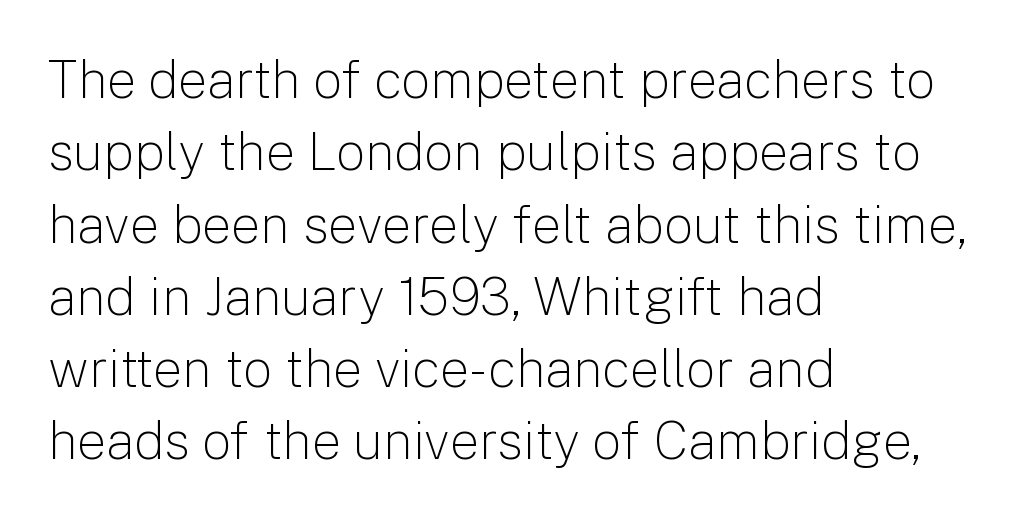
Q: Is the text bold? A: No.
Q: Is the text italic (slanted)? A: No, it is upright.
Q: Is the typeface a serif or a sans-serif typeface? A: Sans-serif.
Q: Is the text underlined? A: No.
Q: How is the paragraph aligned? A: Left-aligned.
Q: Is the spacing between letters normal or unusually wide? A: Normal.
Q: Is the spacing between lines tight, normal or loose? A: Normal.
Q: Width (condensed, normal, or wide)? A: Normal.
Q: Stroke contrast? A: Low.
Q: x-height? A: Medium.
Q: Monospaced? A: No.
